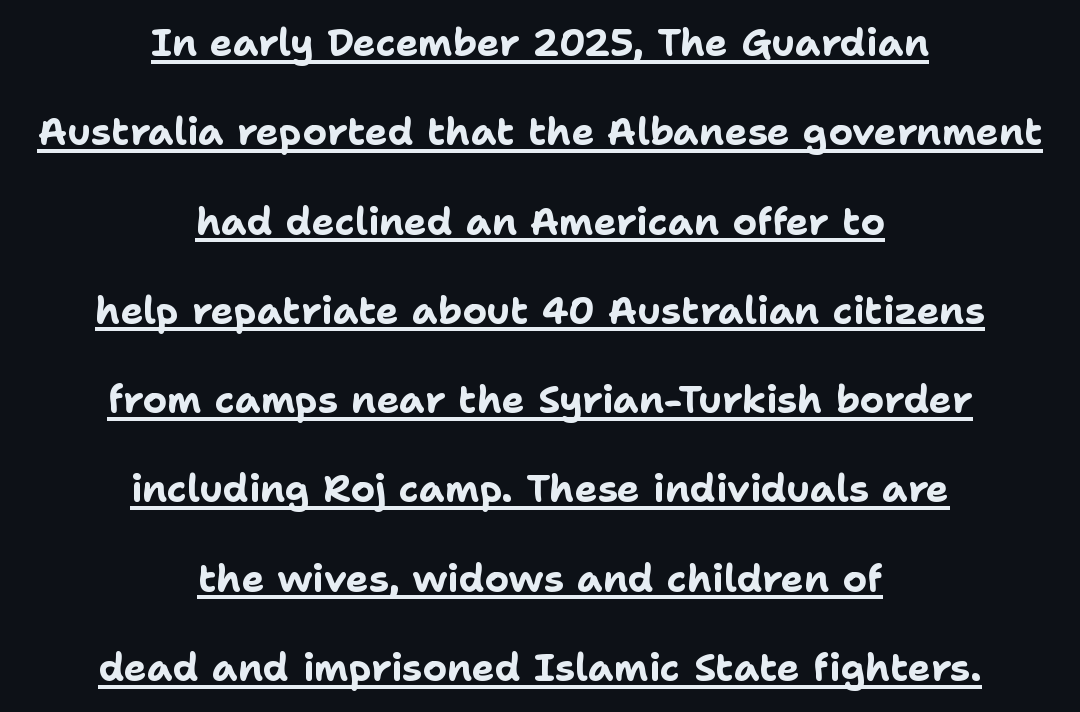
Q: Is the text bold? A: Yes.
Q: Is the text italic (slanted)? A: No, it is upright.
Q: Is the typeface a serif or a sans-serif typeface? A: Sans-serif.
Q: Is the text underlined? A: Yes.
Q: How is the paragraph aligned? A: Centered.
Q: Is the spacing between letters normal or unusually wide? A: Normal.
Q: Is the spacing between lines tight, normal or loose? A: Loose.
Q: Width (condensed, normal, or wide)? A: Normal.
Q: Stroke contrast? A: Low.
Q: x-height? A: Medium.
Q: Monospaced? A: No.
